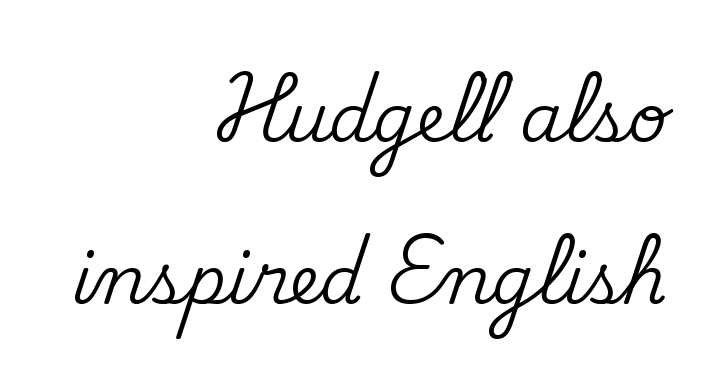
The image shows 68 px text type; set right-aligned, loose line spacing (2.38x), normal letter spacing, not underlined; medium stroke contrast and a small x-height.
